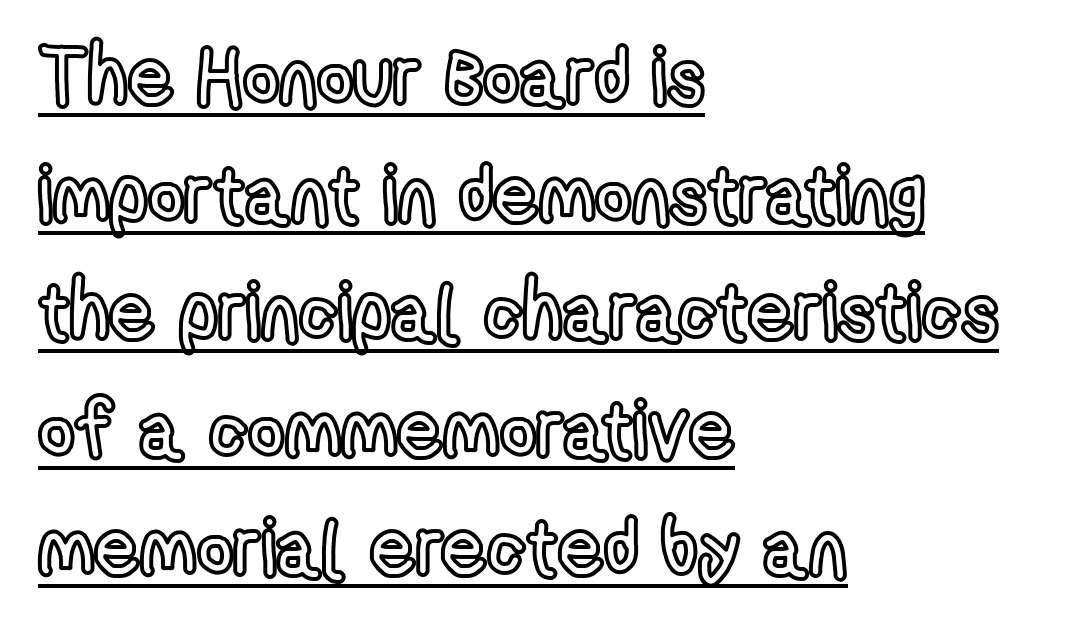
A classic flush-left, rag-right setting is used for this passage. Summary of vertical rhythm: regular, with standard interline spacing. You can tell it's not italic because the verticals are truly vertical. Each line of the rendering has a horizontal stroke beneath the glyphs. Character widths vary here, with narrow letters taking less room than wide ones. Students, note that the glyphs here touch the page at normal intervals.
